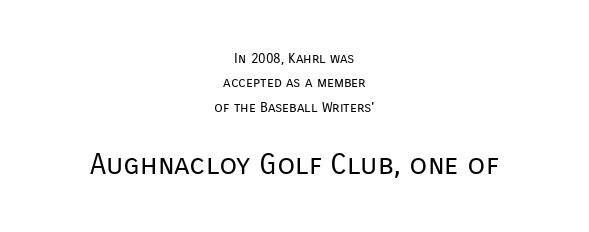
Ordinary non-slanted type is in use. The lower block of text is set noticeably larger than the block above it. Is this a heavy cut? Hardly; it is regular or lighter. Nobody drew a line under any word here. Each line is balanced around a shared central axis.
